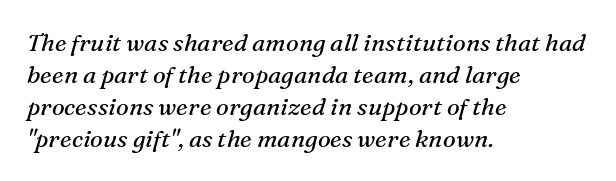
Words appear dense and cohesive because spacing is normal. These lines were composed using italics. Nobody drew a line under any word here. No chunkiness to these letters — they're not bold.
